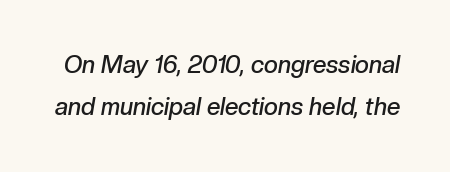
{"italic": "yes", "lean": "right", "slant_degrees": 10, "bold": "semi", "underline": "no", "line_spacing_ratio": 1.76, "letter_spacing": "normal", "letter_spacing_em": 0.0, "glyph_px": 24}
